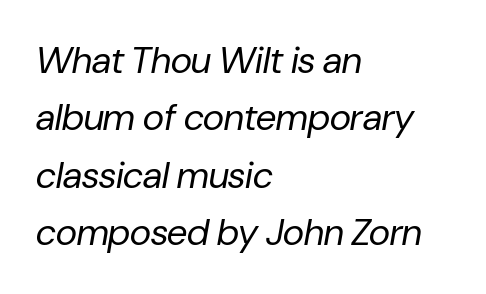
Q: Is the text bold? A: No.
Q: Is the text italic (slanted)? A: Yes, it leans right by about 10 degrees.
Q: Is the text underlined? A: No.
Q: How is the paragraph aligned? A: Left-aligned.
Q: Is the spacing between letters normal or unusually wide? A: Normal.
Q: Is the spacing between lines tight, normal or loose? A: Normal.
Q: Width (condensed, normal, or wide)? A: Normal.
Q: Stroke contrast? A: Low.
Q: x-height? A: Medium.
Q: Monospaced? A: No.
